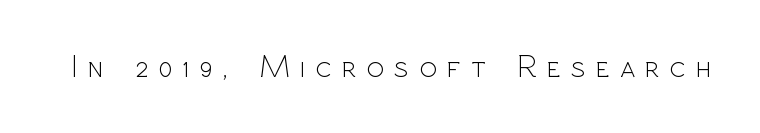
The typography opts for an upright posture over an oblique one. The letters look calm and open, with moderate or lighter stems. The string is rendered with underlining switched off. Proportional: the letters do not fall into vertical columns.
